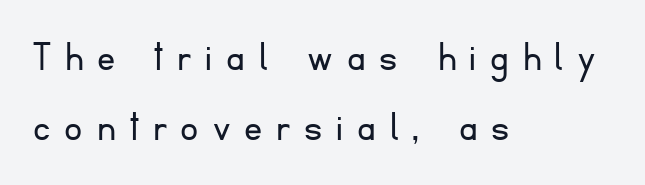
Vertical stems look standard width or narrower in stroke. Decoration check: the copy has no underline. The designer left line spacing at the default. Is the block centered? No — it sits flush against the left margin.
